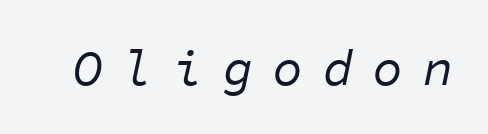
Q: Is the text bold? A: No.
Q: Is the text italic (slanted)? A: Yes, it leans right by about 11 degrees.
Q: Is the text underlined? A: No.
Q: Is the spacing between letters normal or unusually wide? A: Unusually wide.
Q: Width (condensed, normal, or wide)? A: Normal.
Q: Stroke contrast? A: Low.
Q: x-height? A: Medium.
Q: Monospaced? A: Yes.
